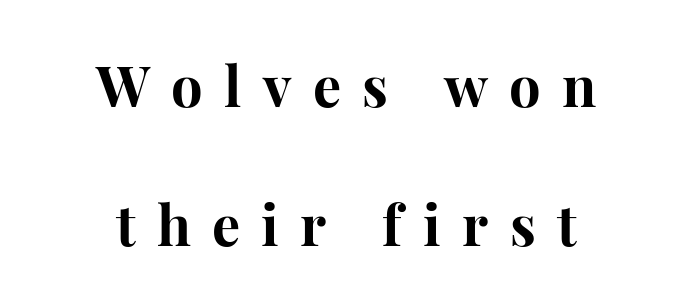
Q: Is the text bold? A: Yes.
Q: Is the text italic (slanted)? A: No, it is upright.
Q: Is the typeface a serif or a sans-serif typeface? A: Serif.
Q: Is the text underlined? A: No.
Q: How is the paragraph aligned? A: Centered.
Q: Is the spacing between letters normal or unusually wide? A: Unusually wide.
Q: Is the spacing between lines tight, normal or loose? A: Loose.
Q: Width (condensed, normal, or wide)? A: Normal.
Q: Stroke contrast? A: High.
Q: x-height? A: Medium.
Q: Monospaced? A: No.
